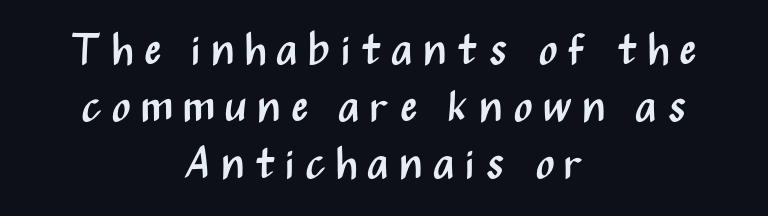
In terms of posture, this sample is upright. These lines stack symmetrically, like a column narrowing and widening about its center. Letter spacing: wide. These glyphs show unthickened strokes, regular width or finer. Descenders are the only things crossing below the line. Typographically, this falls in the sans-serif category.
